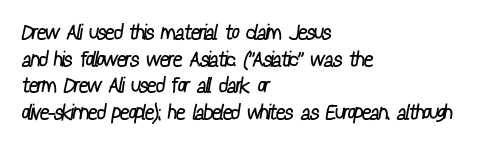
These lines are set flush left with a ragged right edge. How are the letters spaced? Ordinarily, with no added tracking. Each stroke keeps to a modest, everyday thickness or less. The line-height multiplier appears to be the usual default. Descender tails drop into unmarked territory.
